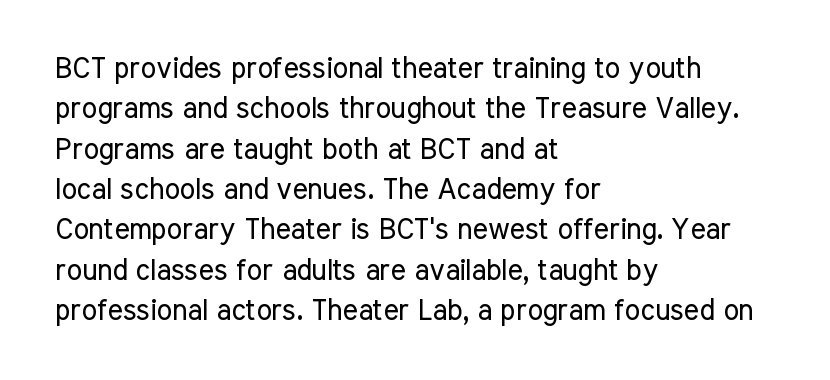
Q: Is the text bold? A: No.
Q: Is the text italic (slanted)? A: No, it is upright.
Q: Is the typeface a serif or a sans-serif typeface? A: Sans-serif.
Q: Is the text underlined? A: No.
Q: How is the paragraph aligned? A: Left-aligned.
Q: Is the spacing between letters normal or unusually wide? A: Normal.
Q: Is the spacing between lines tight, normal or loose? A: Normal.
Q: Width (condensed, normal, or wide)? A: Condensed.
Q: Stroke contrast? A: Low.
Q: x-height? A: Medium.
Q: Monospaced? A: No.
